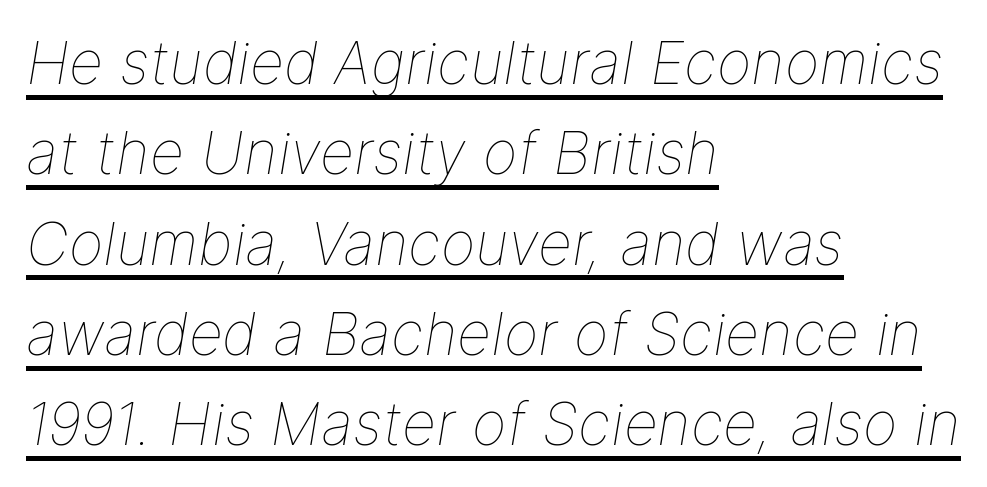
The image shows 59 px thin type, italic (leaning right); set left-aligned, normal line spacing (1.53x), normal letter spacing, underlined; low stroke contrast and a medium x-height.
